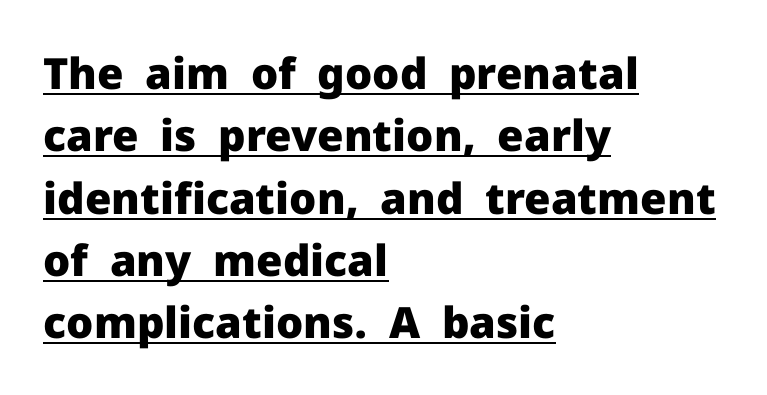
The image shows 43 px heavy sans-serif type, upright; set left-aligned, normal line spacing (1.45x), normal letter spacing, underlined; low stroke contrast and a medium x-height.
